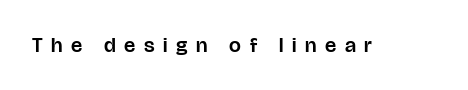
Every stem runs plumb, perpendicular to the baseline. Is the letter spacing exaggerated? Yes — the characters are pushed far apart. This rendering features lettering with no underline.
